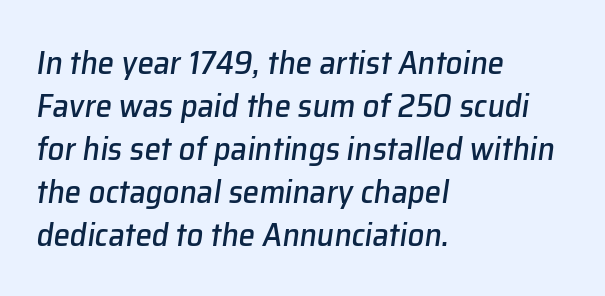
If you measured baseline to baseline, you'd find a middling distance. A typesetter would mark this as italic. The text block is weighted toward the left margin, trailing off unevenly rightward. Spacing verdict: proportional, widths tailored to each character. The glyphs are unaccompanied by any horizontal stroke below them.
